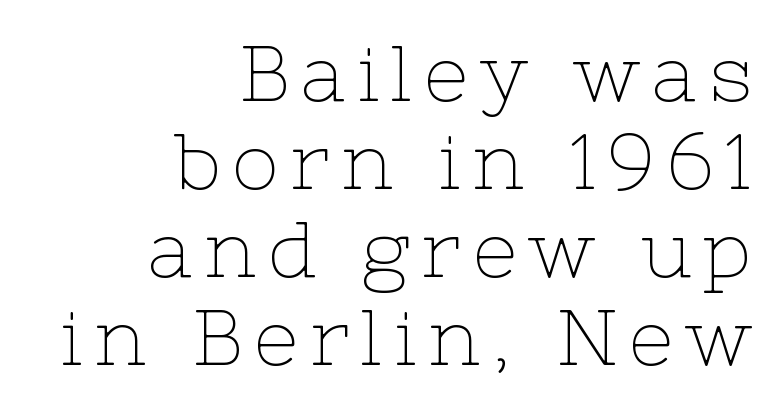
The passage shown is typed in a proportional face where columns would drift. Font category for this specimen: serif. Short and long lines alike share a common ending point at right. Whoever set this chose condensed vertical rhythm over breathing room. The typography opts for an upright posture over an oblique one. Plain, unruled lines of type.
